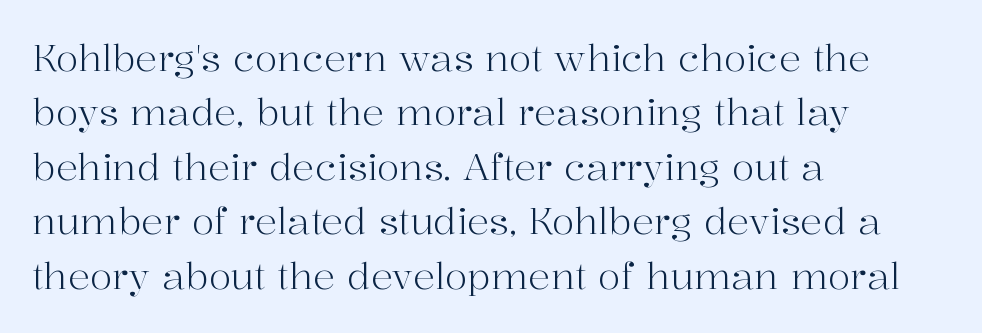
{"serif": "yes", "italic": "no", "bold": "no", "weight": "light", "width": "normal", "stroke_contrast": "high", "x_height": "medium", "monospaced": "no", "underline": "no", "align": "left", "line_spacing": "normal", "line_spacing_ratio": 1.47, "letter_spacing": "normal", "letter_spacing_em": 0.0, "glyph_px": 37}
